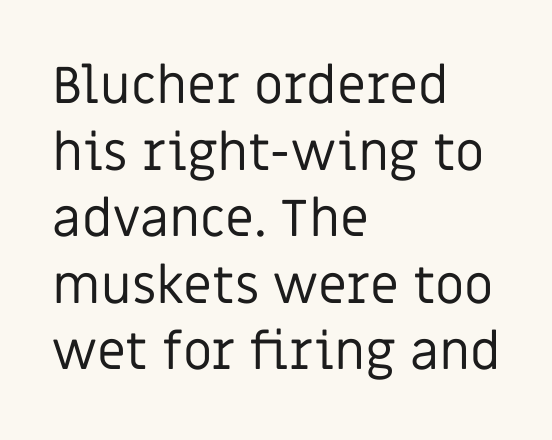
{"serif": "no", "italic": "no", "bold": "no", "weight": "regular", "width": "normal", "stroke_contrast": "low", "x_height": "large", "monospaced": "no", "underline": "no", "align": "left", "line_spacing": "normal", "line_spacing_ratio": 1.28, "letter_spacing": "normal", "letter_spacing_em": 0.0, "glyph_px": 52}
